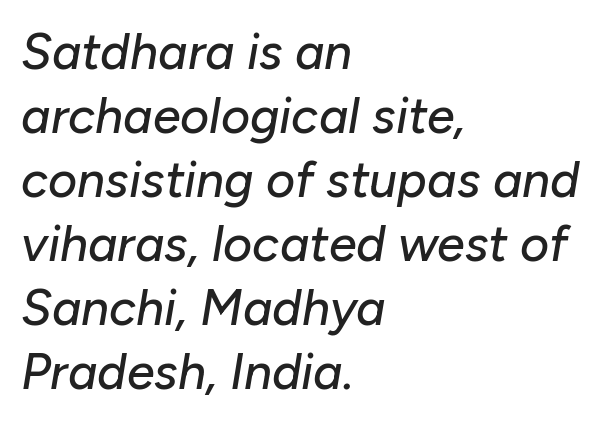
Q: Is the text italic (slanted)? A: Yes, it leans right by about 10 degrees.
Q: Is the text underlined? A: No.
Q: How is the paragraph aligned? A: Left-aligned.
Q: Is the spacing between letters normal or unusually wide? A: Normal.
Q: Is the spacing between lines tight, normal or loose? A: Normal.
Q: Width (condensed, normal, or wide)? A: Normal.
Q: Stroke contrast? A: Low.
Q: x-height? A: Medium.
Q: Monospaced? A: No.
